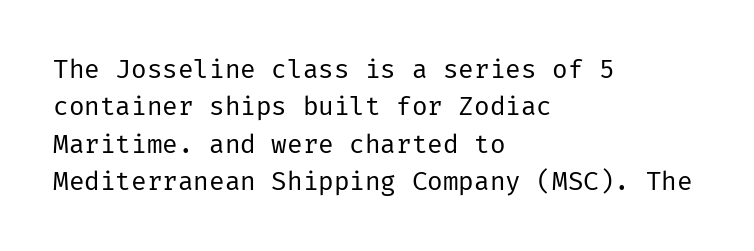
Q: Is the text bold? A: No.
Q: Is the text italic (slanted)? A: No, it is upright.
Q: Is the text underlined? A: No.
Q: How is the paragraph aligned? A: Left-aligned.
Q: Is the spacing between letters normal or unusually wide? A: Normal.
Q: Is the spacing between lines tight, normal or loose? A: Normal.
